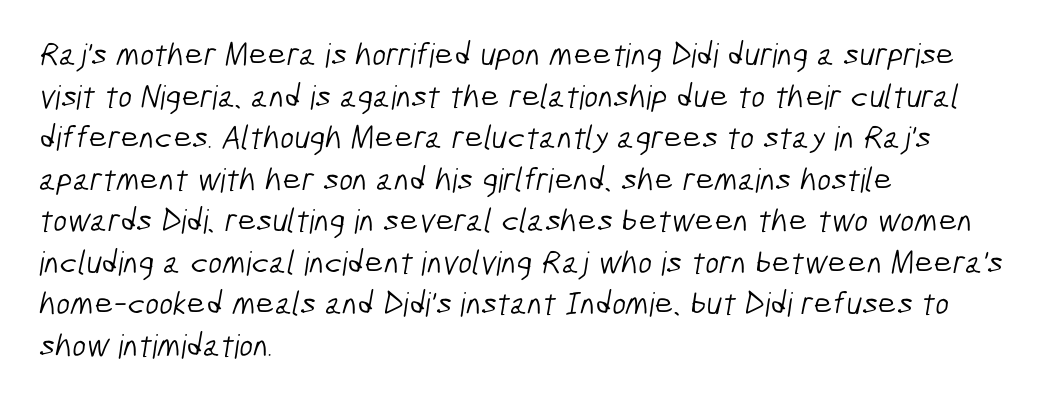
The image shows 33 px light, condensed sans-serif type; set left-aligned, normal line spacing (1.26x), normal letter spacing, not underlined; low stroke contrast and a medium x-height.
